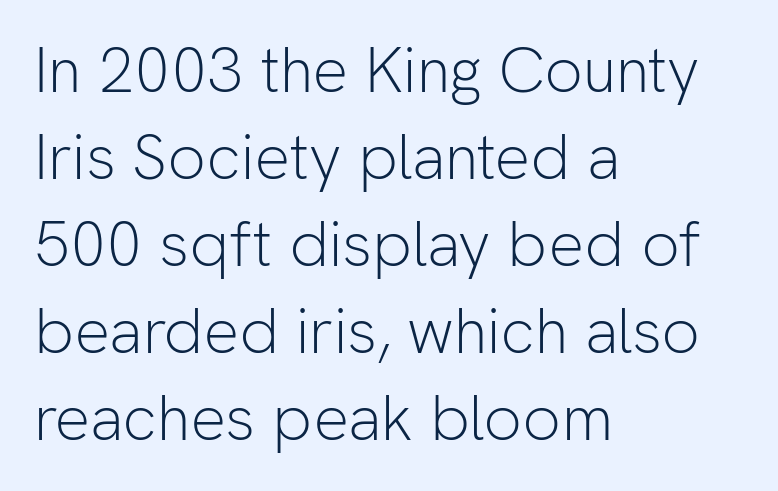
The image shows 63 px light sans-serif type, upright; set left-aligned, normal line spacing (1.38x), normal letter spacing, not underlined; low stroke contrast and a medium x-height.
